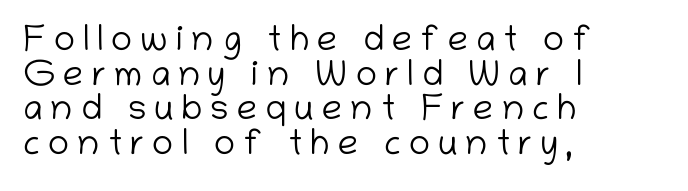
{"serif": "no", "italic": "no", "bold": "no", "weight": "light", "width": "normal", "stroke_contrast": "low", "x_height": "medium", "monospaced": "no", "underline": "no", "align": "left", "line_spacing": "tight", "line_spacing_ratio": 0.96, "letter_spacing": "wide", "letter_spacing_em": 0.22, "glyph_px": 36}
